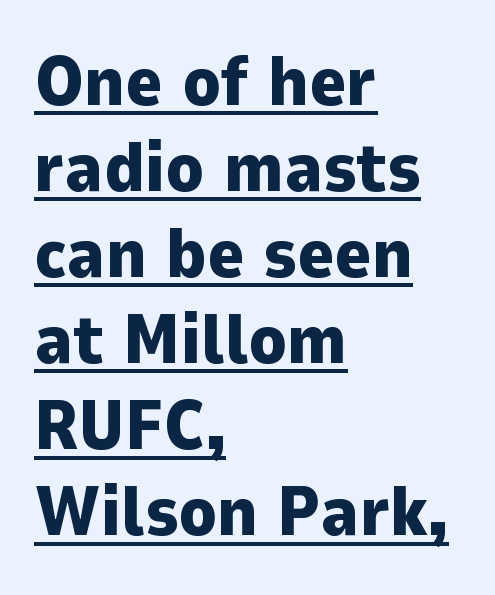
In terms of letterspacing, this is plain default setting. Every stem runs plumb, perpendicular to the baseline. A dark, heavy texture on the line: the type is bold. What decoration does the sample have? An underline.
